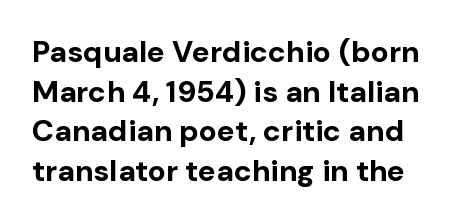
The image shows 30 px bold sans-serif type, upright; set normal line spacing (1.32x), normal letter spacing, not underlined; low stroke contrast and a medium x-height.
